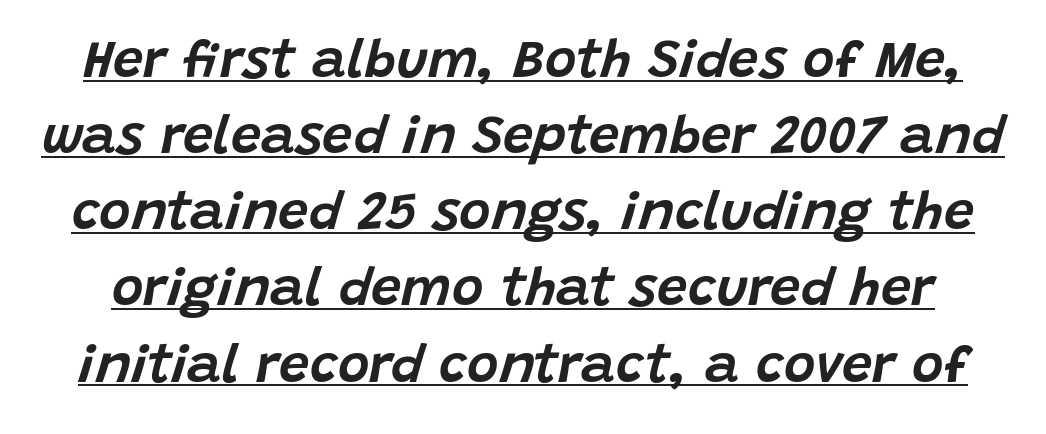
The image shows 54 px text type, italic (leaning right); set normal line spacing (1.41x), normal letter spacing, underlined; low stroke contrast and a large x-height.
